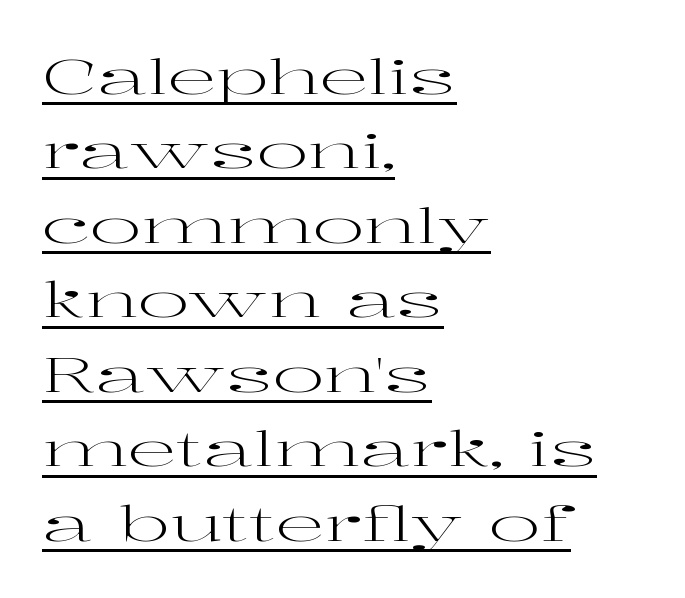
Compared with a typical body face, this is equally light or lighter still. The rendering uses natural spacing where letterforms have individual widths. A rule runs beneath these lines of type. Evenly set lines give the paragraph a standard silhouette.
